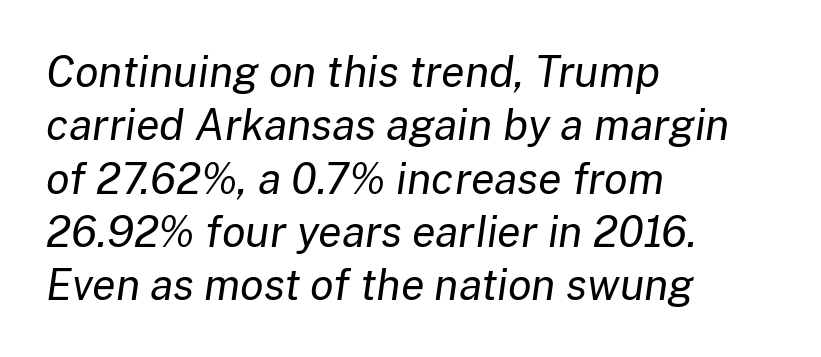
The image shows 43 px regular-weight type, italic (leaning right); set left-aligned, line spacing 1.24x, normal letter spacing, not underlined; low stroke contrast and a medium x-height.
